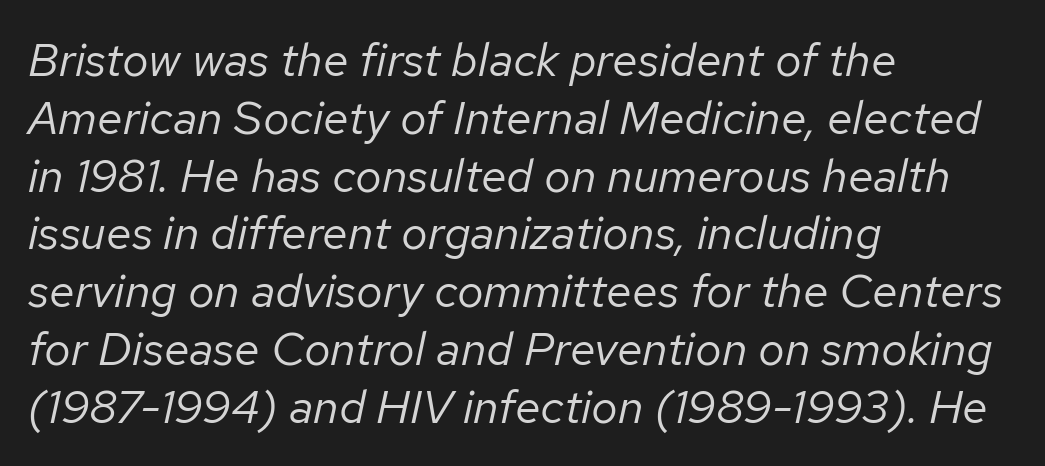
Caption: face not bold, strokes unweighted. Each word holds together tightly as a unit, with standard inter-letter gaps. These lines are rendered in a variable-pitch font. Style check: oblique.
